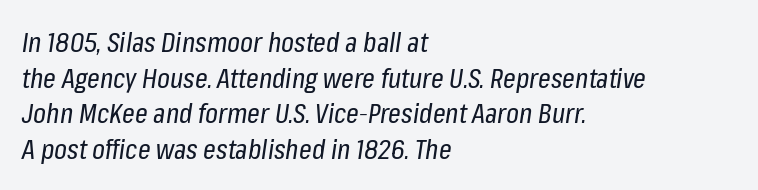
{"italic": "yes", "lean": "right", "slant_degrees": 8, "bold": "no", "weight": "regular", "width": "condensed", "stroke_contrast": "low", "x_height": "medium", "monospaced": "no", "underline": "no", "align": "left", "line_spacing": "normal", "line_spacing_ratio": 1.27, "letter_spacing": "normal", "letter_spacing_em": 0.0, "glyph_px": 28}
